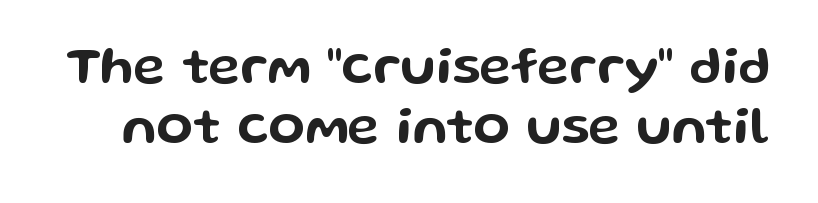
The line texture is even and compact thanks to regular tracking. If you drew a line through each stem, it would be perfectly vertical. Underline: absent. Classification — sans serif. Honestly, the rows look squashed on top of each other. Spacing verdict: proportional, widths tailored to each character.
